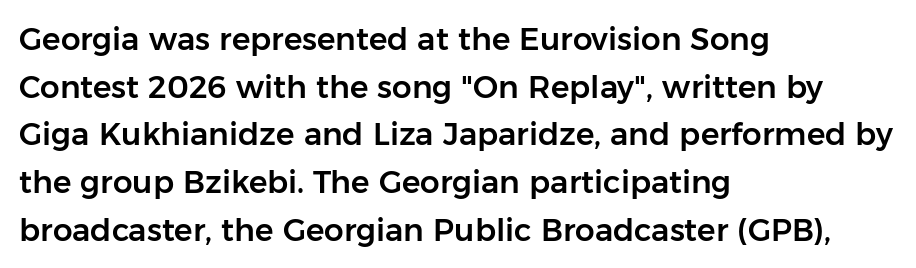
Designer's note — italics off, roman on. Glance below the letters and you will spot only blank space. The tracking reads as untouched default to a designer's eye. These lines are rendered in a variable-pitch font.
